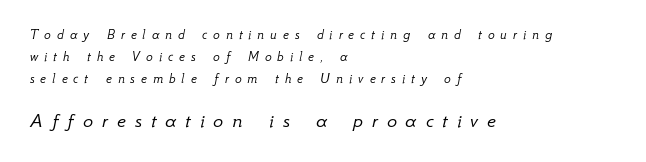
Compare the two chunks: the lower has the greater cap height. These lines were composed using italics. These lines stack with their left ends in a neat column. The vertical gap from one line to the next is medium.
